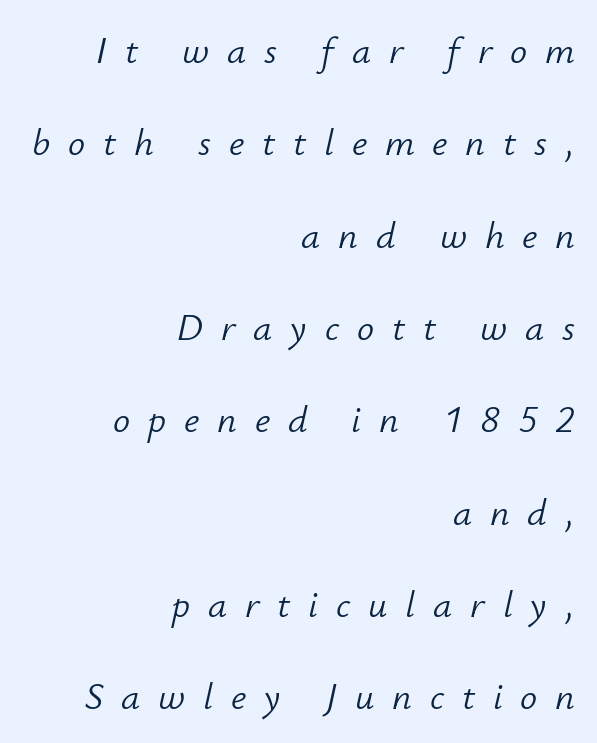
Note the varied advance widths — an 'i' is clearly narrower than an 'm'. The paragraph has a hard right edge and a soft left edge. The lines are spread far apart with generous leading. Tracking here is generous; glyphs stand well apart from one another. Emphasis-style slanted type is in use.
